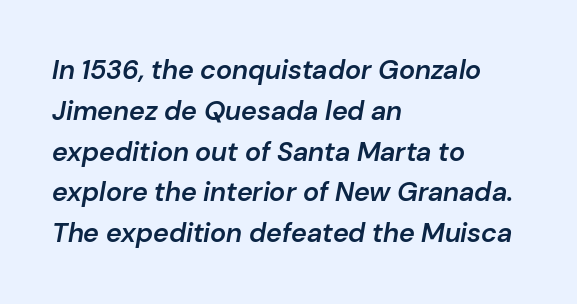
No extra tracking has been applied to these lines. Horizontal alignment here is leftward, the default for most running prose. The baseline area is clear. Looking at the ascenders, they clearly lean. Compared with typical paragraphs, the rows here are spaced about the same.
